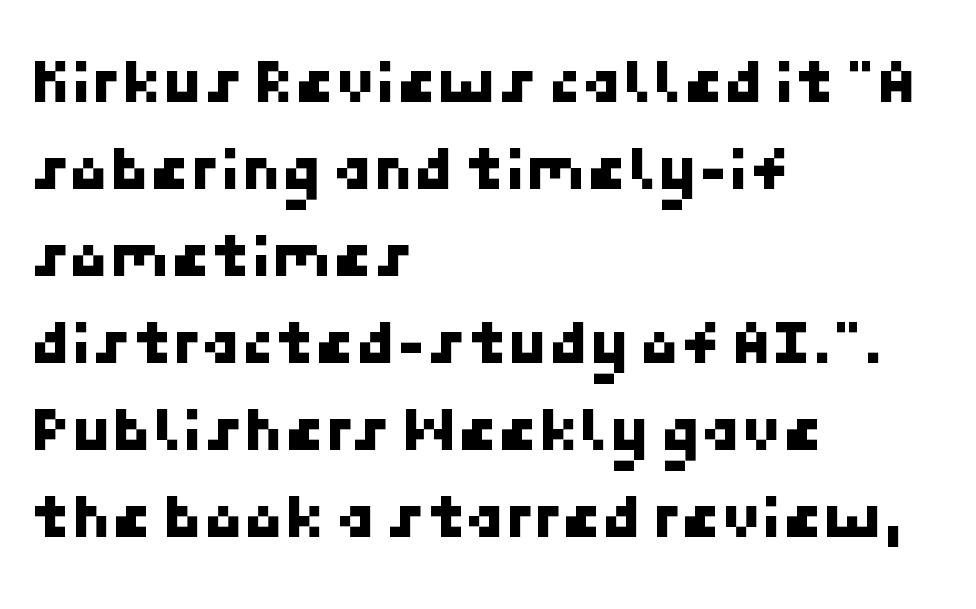
The image shows 65 px sans-serif type; set left-aligned, normal line spacing (1.34x), normal letter spacing, not underlined; low stroke contrast and a medium x-height.
